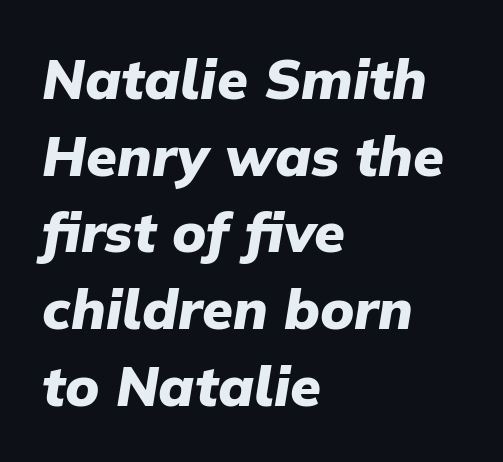
The image shows 56 px heavy type, italic (leaning right); set left-aligned, normal line spacing (1.37x), normal letter spacing, not underlined; low stroke contrast and a medium x-height.
